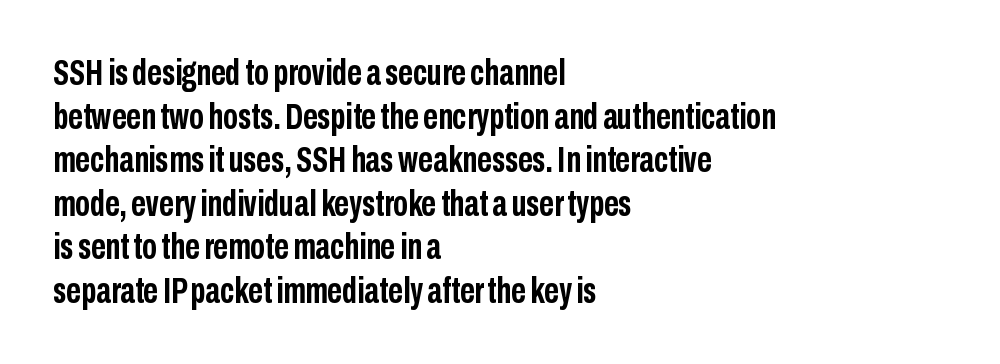
Q: Is the text bold? A: Yes.
Q: Is the text italic (slanted)? A: No, it is upright.
Q: Is the typeface a serif or a sans-serif typeface? A: Sans-serif.
Q: Is the text underlined? A: No.
Q: How is the paragraph aligned? A: Left-aligned.
Q: Is the spacing between letters normal or unusually wide? A: Normal.
Q: Width (condensed, normal, or wide)? A: Condensed.
Q: Stroke contrast? A: Low.
Q: x-height? A: Medium.
Q: Monospaced? A: No.
